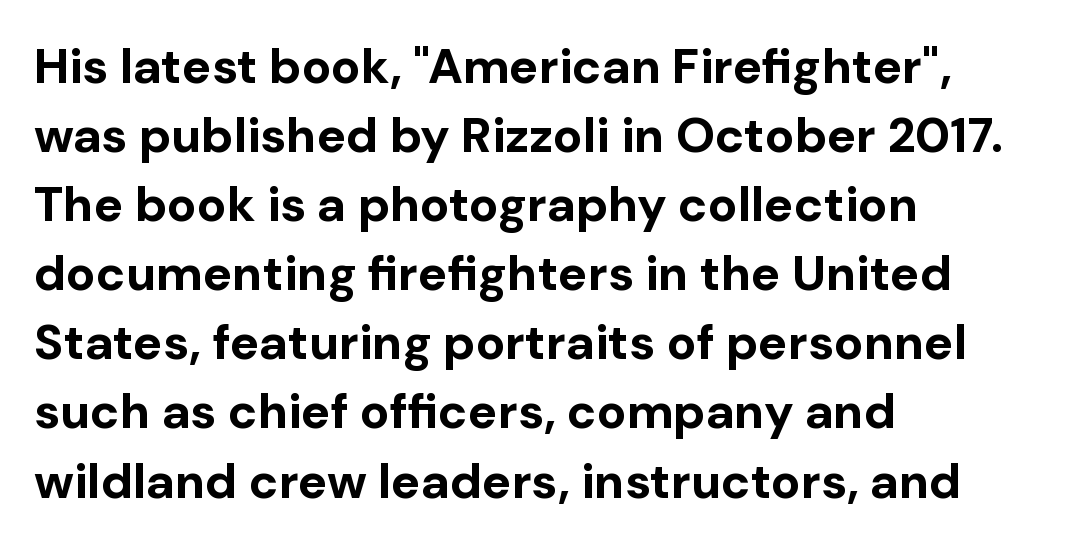
{"serif": "no", "italic": "no", "bold": "yes", "weight": "bold", "width": "normal", "stroke_contrast": "low", "x_height": "medium", "monospaced": "no", "underline": "no", "align": "left", "line_spacing": "normal", "line_spacing_ratio": 1.41, "letter_spacing": "normal", "letter_spacing_em": 0.0, "glyph_px": 49}
